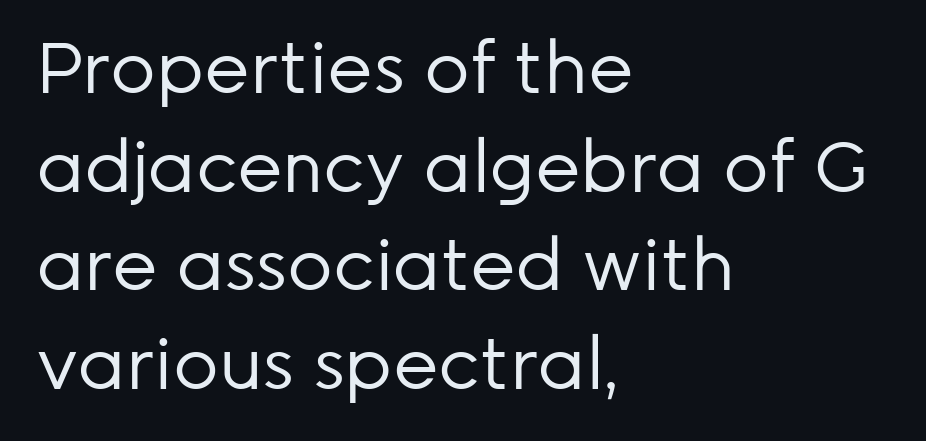
{"serif": "no", "italic": "no", "bold": "no", "weight": "regular", "width": "normal", "stroke_contrast": "low", "x_height": "medium", "monospaced": "no", "underline": "no", "align": "left", "line_spacing": "normal", "line_spacing_ratio": 1.39, "letter_spacing": "normal", "letter_spacing_em": 0.0, "glyph_px": 71}
